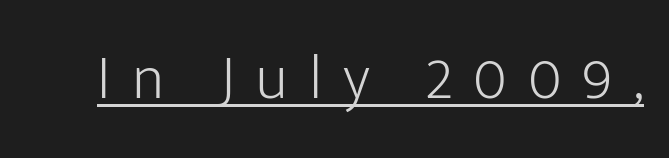
The image shows 63 px light sans-serif type, upright; set unusually wide letter spacing (+0.33 em), underlined; low stroke contrast and a medium x-height.
